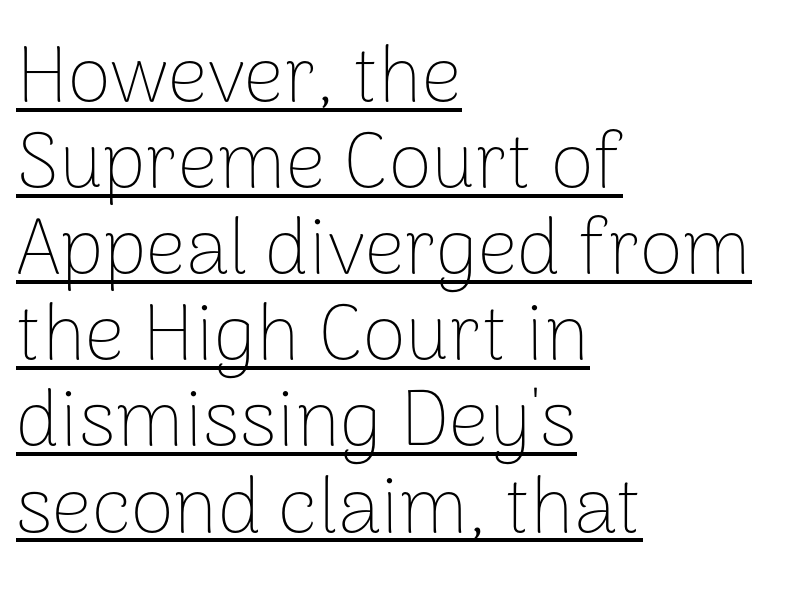
{"serif": "no", "italic": "no", "bold": "no", "weight": "thin", "width": "normal", "stroke_contrast": "low", "x_height": "medium", "monospaced": "no", "underline": "yes", "align": "left", "line_spacing": "tight", "line_spacing_ratio": 1.09, "letter_spacing": "normal", "letter_spacing_em": 0.0, "glyph_px": 79}
